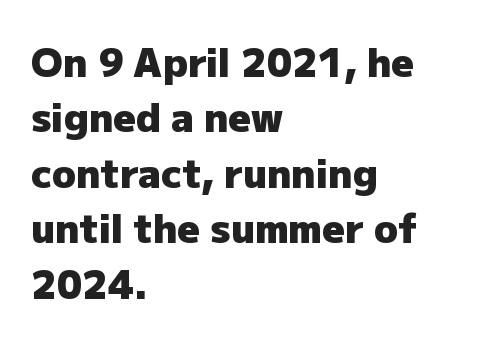
Q: Is the text bold? A: Yes.
Q: Is the text italic (slanted)? A: No, it is upright.
Q: Is the typeface a serif or a sans-serif typeface? A: Sans-serif.
Q: Is the text underlined? A: No.
Q: How is the paragraph aligned? A: Left-aligned.
Q: Is the spacing between letters normal or unusually wide? A: Normal.
Q: Is the spacing between lines tight, normal or loose? A: Normal.
Q: Width (condensed, normal, or wide)? A: Normal.
Q: Stroke contrast? A: Low.
Q: x-height? A: Medium.
Q: Monospaced? A: No.
